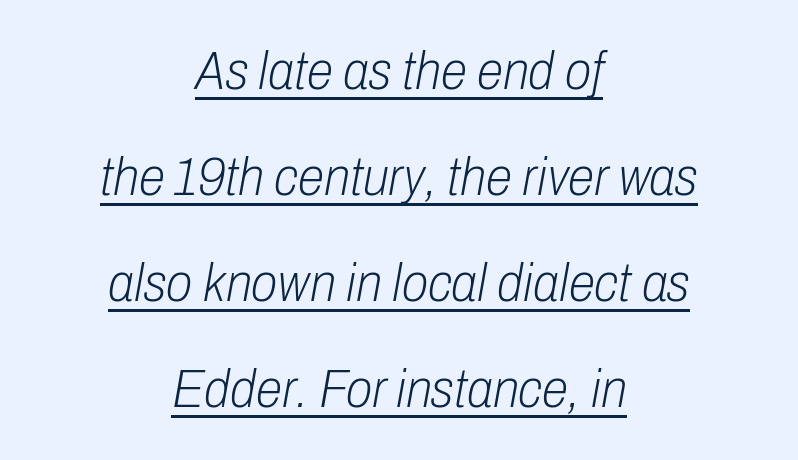
{"italic": "yes", "lean": "right", "slant_degrees": 10, "bold": "no", "weight": "light", "width": "condensed", "stroke_contrast": "low", "x_height": "medium", "monospaced": "no", "underline": "yes", "align": "center", "line_spacing": "loose", "line_spacing_ratio": 1.96, "letter_spacing": "normal", "letter_spacing_em": 0.0, "glyph_px": 54}
